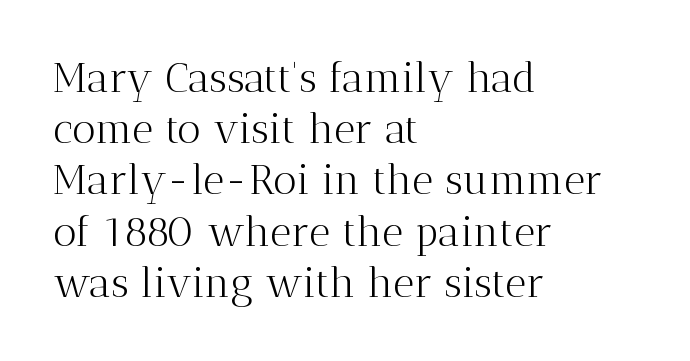
This is serif lettering, the kind often seen in printed books. In terms of letterspacing, this is plain default setting. This is not heavy type; no bold has been used. You could not count columns in this text — the font is proportionally spaced. The lettering holds an erect, upright posture throughout. How would I describe the line gaps? Plain and ordinary.
